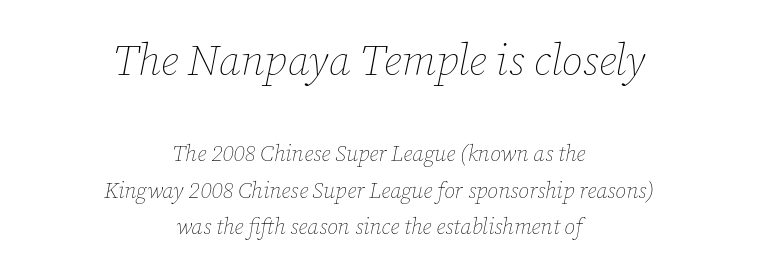
Q: Is the text bold? A: No.
Q: Is the text italic (slanted)? A: Yes, it leans right by about 12 degrees.
Q: Is the text underlined? A: No.
Q: How is the paragraph aligned? A: Centered.
Q: Is the spacing between letters normal or unusually wide? A: Normal.
Q: Is the spacing between lines tight, normal or loose? A: Normal.
Q: Which block of text is set in a larger size, the first (top) or the second (bottom)? A: The first (top) one.
Q: Width (condensed, normal, or wide)? A: Normal.
Q: Stroke contrast? A: Low.
Q: x-height? A: Medium.
Q: Monospaced? A: No.
